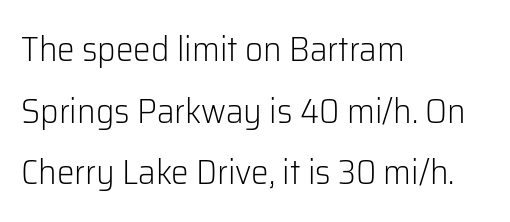
{"serif": "no", "italic": "no", "bold": "no", "weight": "light", "width": "normal", "stroke_contrast": "low", "x_height": "medium", "monospaced": "no", "underline": "no", "align": "left", "line_spacing_ratio": 1.76, "letter_spacing": "normal", "letter_spacing_em": 0.0, "glyph_px": 35}
